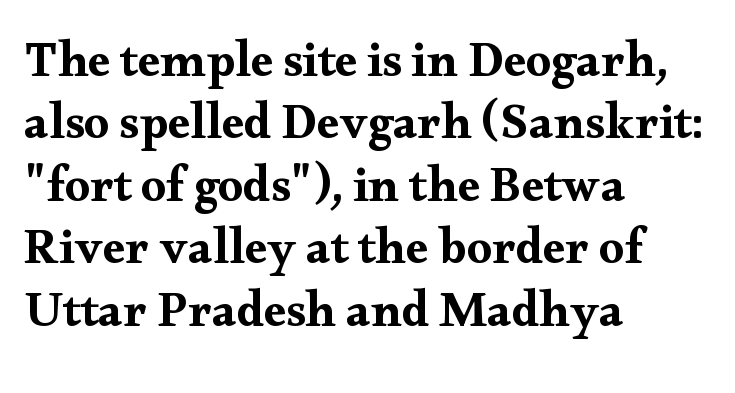
Q: Is the text italic (slanted)? A: No, it is upright.
Q: Is the typeface a serif or a sans-serif typeface? A: Serif.
Q: Is the text underlined? A: No.
Q: How is the paragraph aligned? A: Left-aligned.
Q: Is the spacing between letters normal or unusually wide? A: Normal.
Q: Is the spacing between lines tight, normal or loose? A: Normal.
Q: Width (condensed, normal, or wide)? A: Wide.
Q: Stroke contrast? A: Medium.
Q: x-height? A: Small.
Q: Monospaced? A: No.
